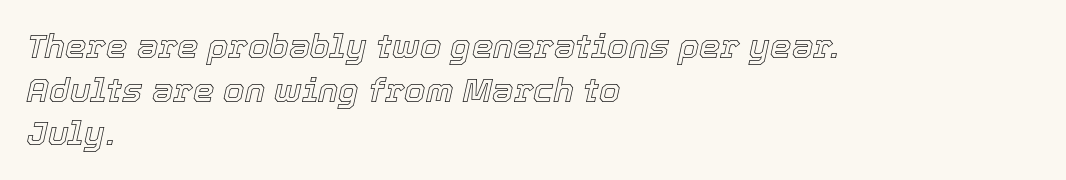
The image shows 34 px text type, italic (leaning right); set left-aligned, normal line spacing (1.28x), normal letter spacing, not underlined; a medium x-height.
